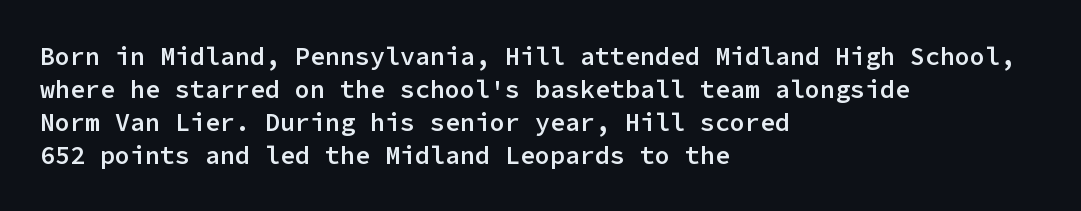
Is the letter spacing exaggerated? No — it looks like the ordinary default. The text block is weighted toward the left margin, trailing off unevenly rightward. Anything drawn beneath the words? Only blank space. The passage shown stacks its lines at a standard gap.
